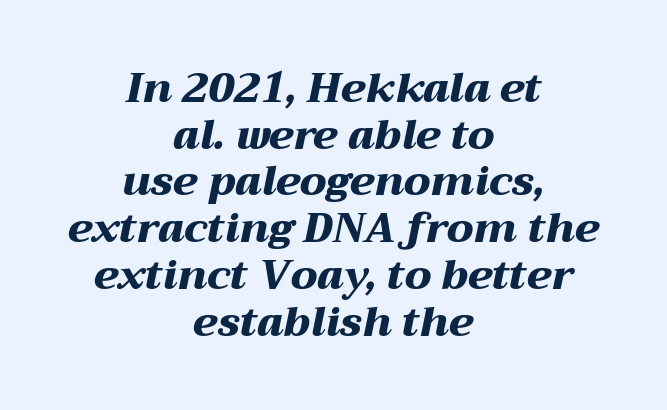
{"italic": "yes", "lean": "right", "slant_degrees": 12, "bold": "yes", "weight": "heavy", "width": "wide", "stroke_contrast": "medium", "x_height": "medium", "monospaced": "no", "underline": "no", "align": "center", "line_spacing": "tight", "line_spacing_ratio": 1.14, "letter_spacing": "normal", "letter_spacing_em": 0.0, "glyph_px": 41}
